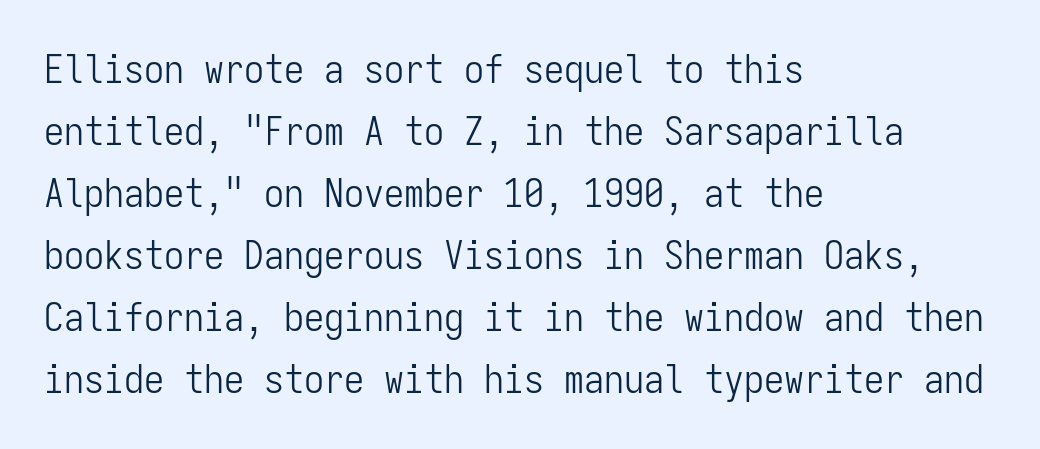
{"serif": "no", "italic": "no", "bold": "no", "weight": "light", "width": "condensed", "stroke_contrast": "low", "x_height": "medium", "monospaced": "yes", "underline": "no", "align": "left", "line_spacing": "normal", "line_spacing_ratio": 1.55, "letter_spacing": "normal", "letter_spacing_em": 0.0, "glyph_px": 40}
